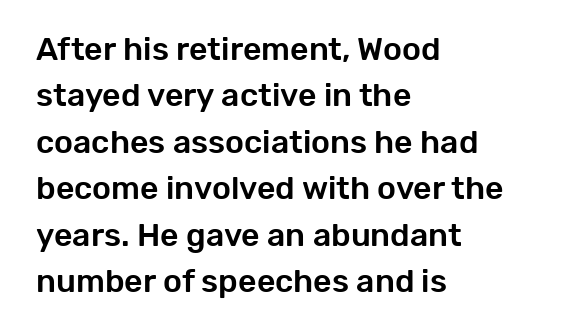
{"serif": "no", "italic": "no", "width": "normal", "stroke_contrast": "low", "x_height": "medium", "monospaced": "no", "underline": "no", "align": "left", "line_spacing": "normal", "line_spacing_ratio": 1.45, "letter_spacing": "normal", "letter_spacing_em": 0.0, "glyph_px": 32}
